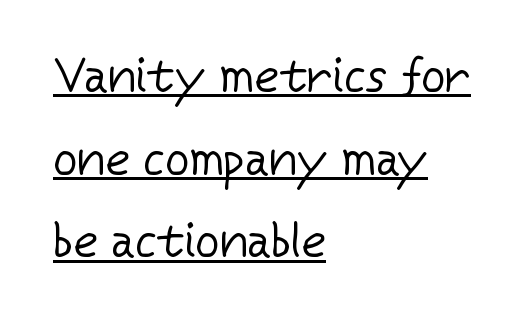
{"serif": "no", "italic": "no", "bold": "no", "weight": "regular", "width": "normal", "stroke_contrast": "low", "x_height": "medium", "monospaced": "no", "underline": "yes", "align": "left", "line_spacing_ratio": 1.72, "letter_spacing": "normal", "letter_spacing_em": 0.0, "glyph_px": 48}
